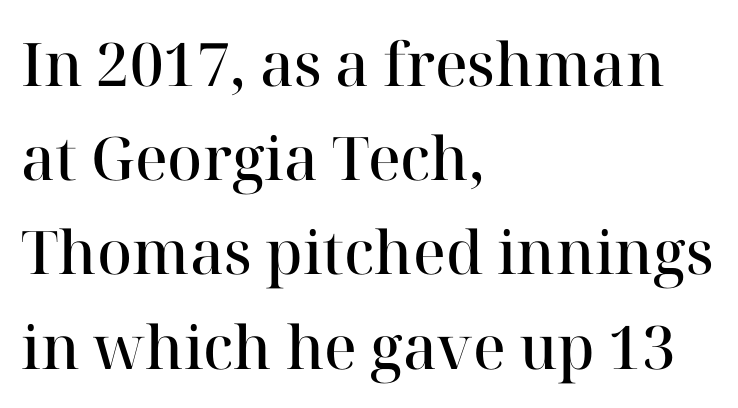
Q: Is the text bold? A: Semi-bold.
Q: Is the text italic (slanted)? A: No, it is upright.
Q: Is the typeface a serif or a sans-serif typeface? A: Serif.
Q: Is the text underlined? A: No.
Q: How is the paragraph aligned? A: Left-aligned.
Q: Is the spacing between letters normal or unusually wide? A: Normal.
Q: Is the spacing between lines tight, normal or loose? A: Normal.
Q: Width (condensed, normal, or wide)? A: Normal.
Q: Stroke contrast? A: High.
Q: x-height? A: Medium.
Q: Monospaced? A: No.
